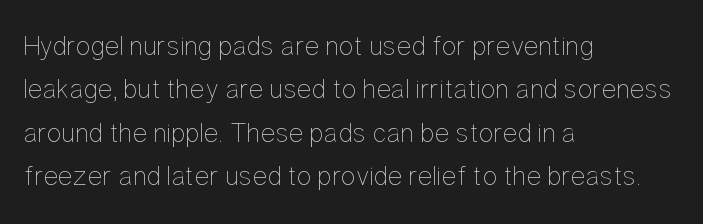
The image shows 28 px thin, condensed type, upright; set left-aligned, normal line spacing (1.55x), normal letter spacing, not underlined; low stroke contrast and a medium x-height.
